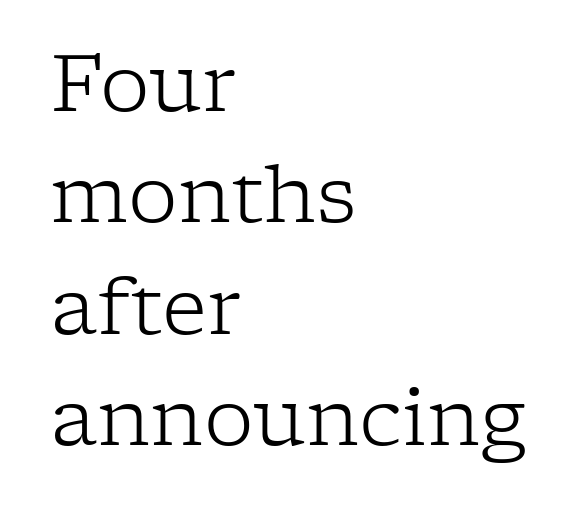
The image shows 79 px light serif type, upright; set left-aligned, normal line spacing (1.41x), normal letter spacing, not underlined; low stroke contrast and a medium x-height.
